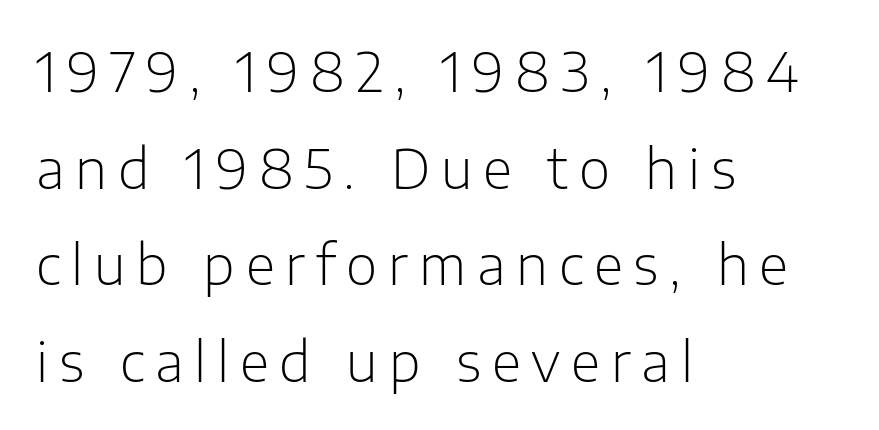
The passage shown is not underscored anywhere. Spacing verdict: proportional, widths tailored to each character. Line starts are locked; line ends wander. In terms of letterspacing, this is a distinctly airy, spread setting.
